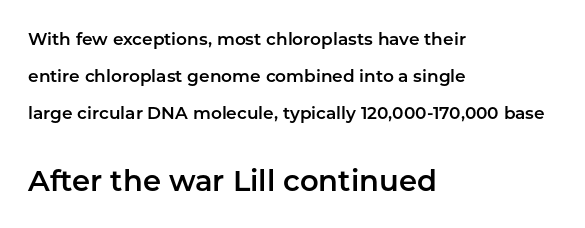
How are the letters spaced? Ordinarily, with no added tracking. Compared with typical paragraphs, the rows here are farther apart. Compare the two chunks: the lower has the greater cap height. This is sans-serif lettering, the kind often seen on screens and signage. The specimen reads as upright at a glance.
